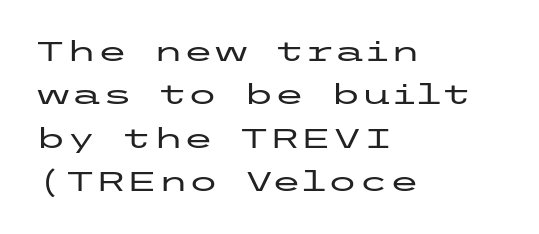
{"serif": "no", "italic": "no", "width": "wide", "stroke_contrast": "low", "x_height": "medium", "underline": "no", "align": "left", "line_spacing": "normal", "line_spacing_ratio": 1.55, "letter_spacing": "normal", "letter_spacing_em": 0.0, "glyph_px": 28}
